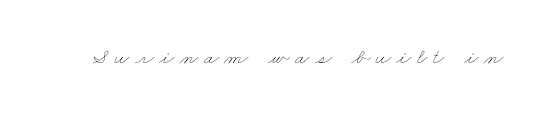
{"bold": "no", "underline": "no", "letter_spacing": "wide", "letter_spacing_em": 0.24, "glyph_px": 22}
